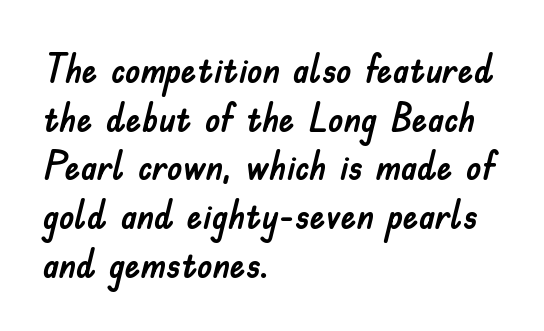
The image shows 39 px sans-serif type; set left-aligned, normal line spacing (1.25x), normal letter spacing, not underlined; low stroke contrast and a small x-height.
